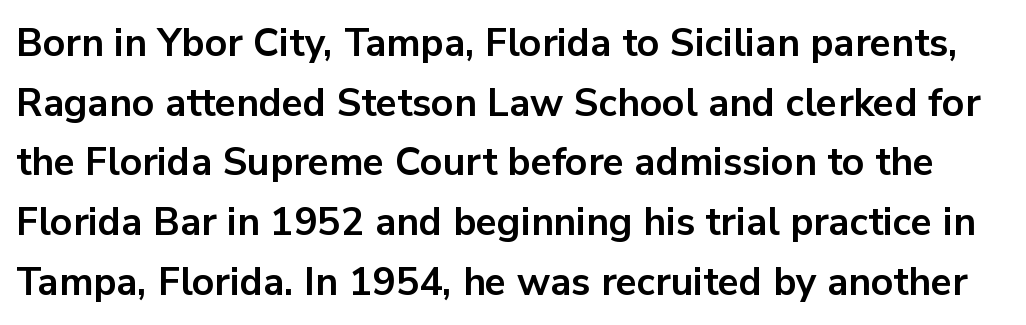
The passage shown is typed in a proportional face where columns would drift. Any mark beneath the type? The region is blank. The horizontal fit of the characters is conventional and even. A roman cut, with each character standing at attention. Strokes here are thick enough to call this a true bold. Whoever set this chose a conventional vertical rhythm.
